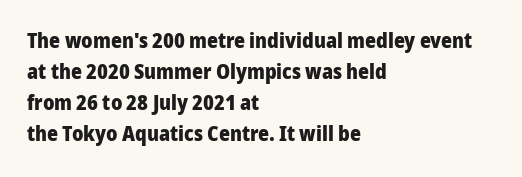
Q: Is the text bold? A: Yes.
Q: Is the text italic (slanted)? A: No, it is upright.
Q: Is the text underlined? A: No.
Q: How is the paragraph aligned? A: Left-aligned.
Q: Is the spacing between letters normal or unusually wide? A: Normal.
Q: Is the spacing between lines tight, normal or loose? A: Normal.
